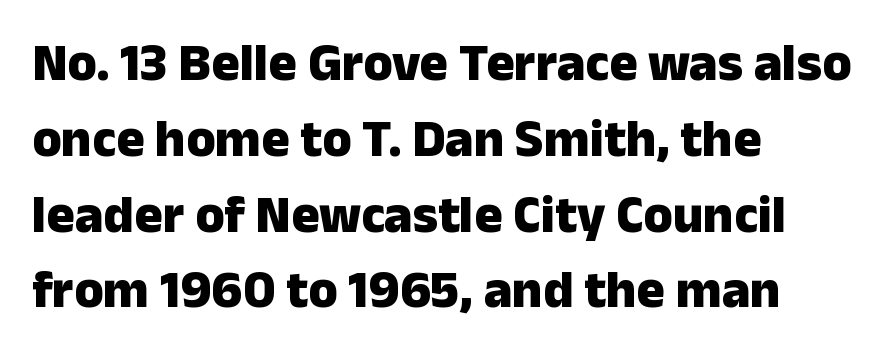
The image shows 53 px heavy sans-serif type, upright; set left-aligned, normal line spacing (1.43x), normal letter spacing, not underlined; low stroke contrast and a medium x-height.
